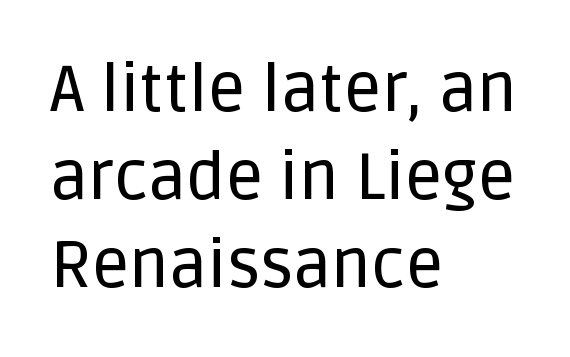
{"serif": "no", "italic": "no", "width": "normal", "stroke_contrast": "low", "x_height": "large", "monospaced": "no", "underline": "no", "align": "left", "line_spacing": "normal", "line_spacing_ratio": 1.33, "letter_spacing": "normal", "letter_spacing_em": 0.0, "glyph_px": 66}
